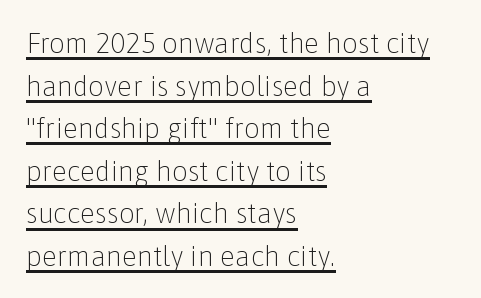
Q: Is the text bold? A: No.
Q: Is the text italic (slanted)? A: No, it is upright.
Q: Is the typeface a serif or a sans-serif typeface? A: Sans-serif.
Q: Is the text underlined? A: Yes.
Q: How is the paragraph aligned? A: Left-aligned.
Q: Is the spacing between letters normal or unusually wide? A: Normal.
Q: Is the spacing between lines tight, normal or loose? A: Normal.
Q: Width (condensed, normal, or wide)? A: Normal.
Q: Stroke contrast? A: Low.
Q: x-height? A: Medium.
Q: Monospaced? A: No.
